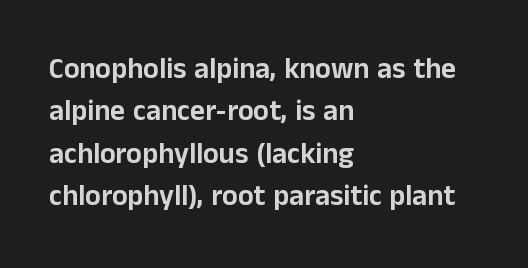
Q: Is the text italic (slanted)? A: No, it is upright.
Q: Is the typeface a serif or a sans-serif typeface? A: Sans-serif.
Q: Is the text underlined? A: No.
Q: How is the paragraph aligned? A: Left-aligned.
Q: Is the spacing between letters normal or unusually wide? A: Normal.
Q: Is the spacing between lines tight, normal or loose? A: Normal.
Q: Width (condensed, normal, or wide)? A: Normal.
Q: Stroke contrast? A: Low.
Q: x-height? A: Medium.
Q: Monospaced? A: No.
